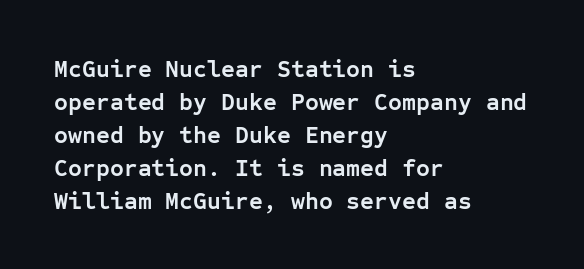
The tracking reads as untouched default to a designer's eye. Check the space under the baseline: it is left empty. The letters stand straight up with perfectly vertical stems. Each line starts at the same left margin while the right side varies. Weight check: bold — yes, fully. These lines sit exactly where default settings would place them.
